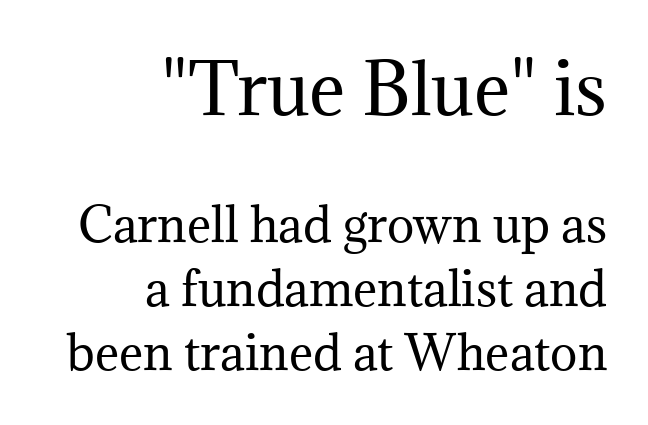
The image shows 69 px regular-weight serif type, upright; set right-aligned, normal line spacing (1.39x), normal letter spacing, not underlined; the first (top) block is 1.5x larger; medium stroke contrast and a medium x-height.
